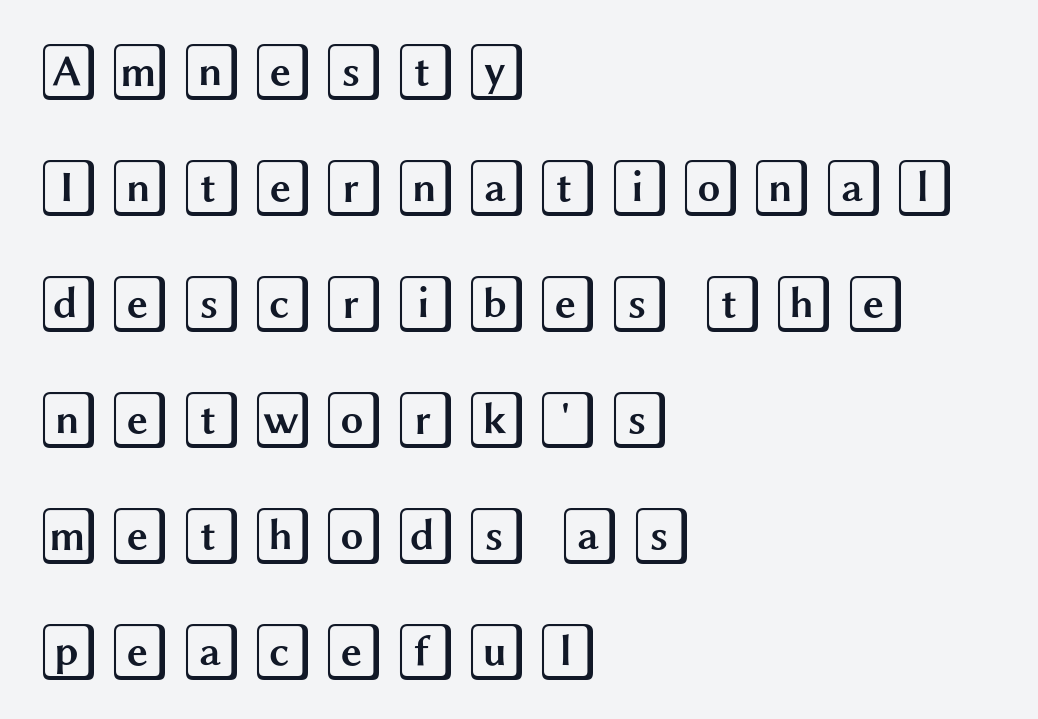
Which margin do the lines hug? The left one — the right edge is uneven. If you measured baseline to baseline, you'd find a long distance. Plain, unruled lines of type. Style check: upright.
